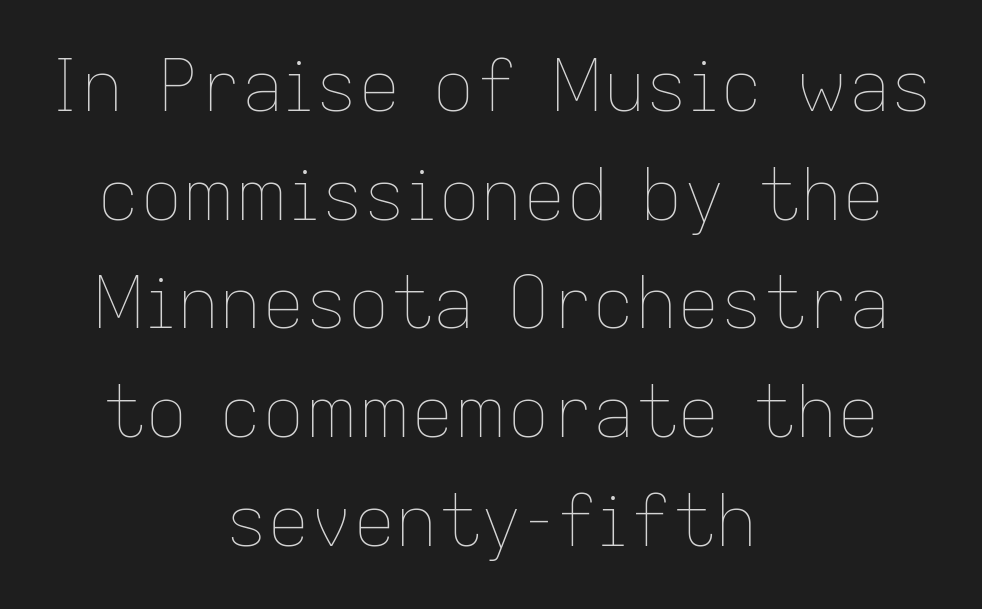
{"italic": "no", "bold": "no", "weight": "thin", "width": "normal", "stroke_contrast": "low", "x_height": "medium", "monospaced": "no", "underline": "no", "align": "center", "line_spacing": "normal", "line_spacing_ratio": 1.53, "letter_spacing": "normal", "letter_spacing_em": 0.0, "glyph_px": 71}
